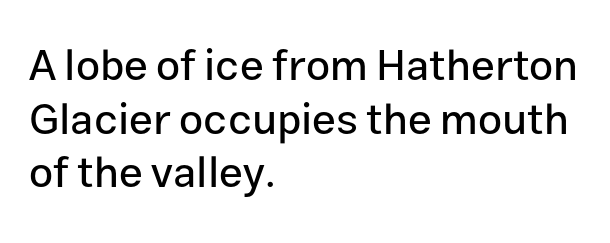
The image shows 43 px sans-serif type, upright; set left-aligned, normal line spacing (1.25x), normal letter spacing, not underlined; low stroke contrast and a medium x-height.
